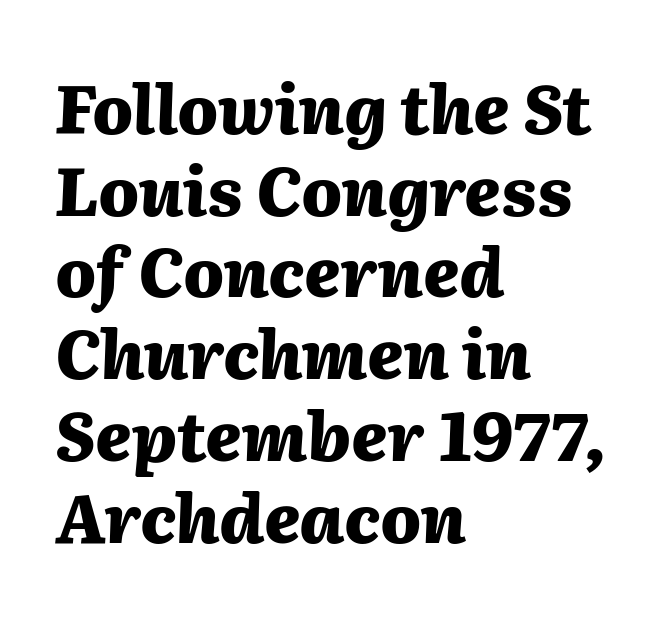
{"italic": "yes", "lean": "right", "slant_degrees": 2, "bold": "yes", "weight": "heavy", "width": "normal", "stroke_contrast": "medium", "x_height": "medium", "monospaced": "no", "underline": "no", "align": "left", "line_spacing_ratio": 1.22, "letter_spacing": "normal", "letter_spacing_em": 0.0, "glyph_px": 67}
